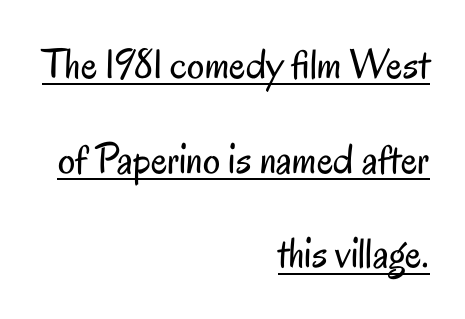
Q: Is the text bold? A: No.
Q: Is the text italic (slanted)? A: No, it is upright.
Q: Is the typeface a serif or a sans-serif typeface? A: Sans-serif.
Q: Is the text underlined? A: Yes.
Q: How is the paragraph aligned? A: Right-aligned.
Q: Is the spacing between letters normal or unusually wide? A: Normal.
Q: Is the spacing between lines tight, normal or loose? A: Loose.
Q: Width (condensed, normal, or wide)? A: Condensed.
Q: Stroke contrast? A: Low.
Q: x-height? A: Small.
Q: Monospaced? A: No.
